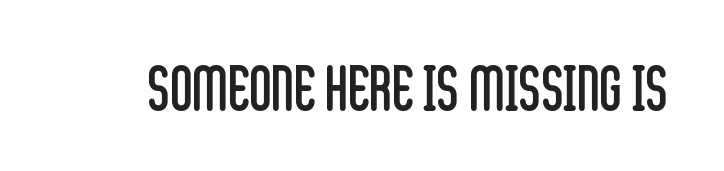
The image shows 62 px regular-weight, condensed sans-serif type, upright; set normal letter spacing, not underlined; low stroke contrast and a large x-height.
